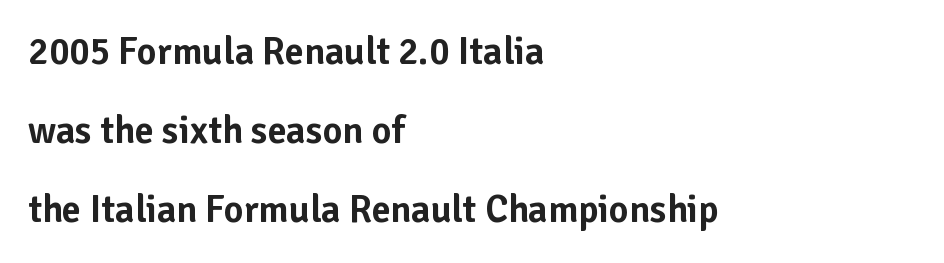
The image shows 38 px sans-serif type, upright; set left-aligned, loose line spacing (2.08x), normal letter spacing, not underlined; low stroke contrast and a medium x-height.
